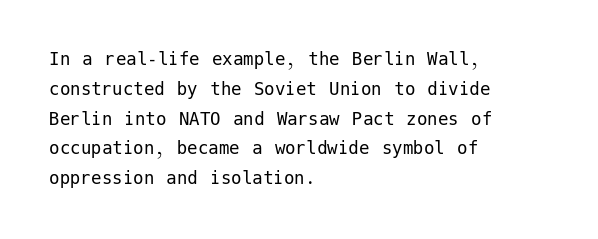
The image shows 21 px text type, upright; set left-aligned, normal line spacing (1.42x), normal letter spacing, not underlined.
